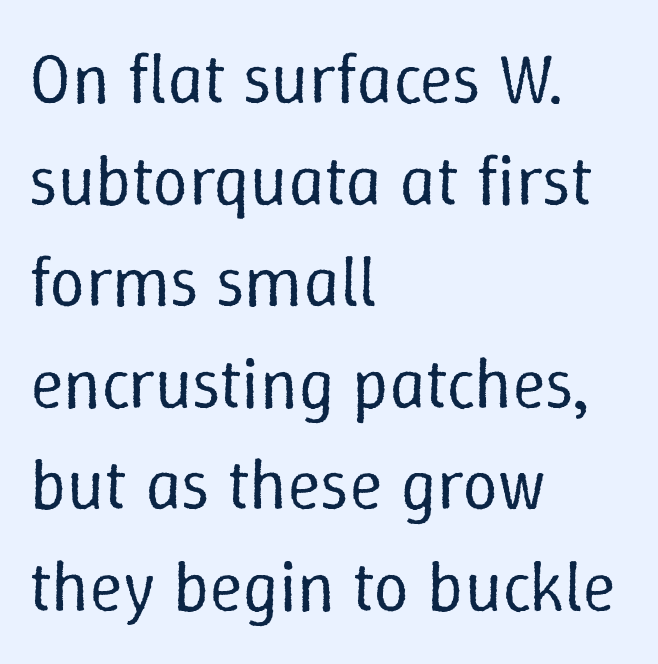
Q: Is the text bold? A: No.
Q: Is the text italic (slanted)? A: No, it is upright.
Q: Is the text underlined? A: No.
Q: How is the paragraph aligned? A: Left-aligned.
Q: Is the spacing between letters normal or unusually wide? A: Normal.
Q: Is the spacing between lines tight, normal or loose? A: Normal.
Q: Width (condensed, normal, or wide)? A: Normal.
Q: Stroke contrast? A: Low.
Q: x-height? A: Medium.
Q: Monospaced? A: No.
